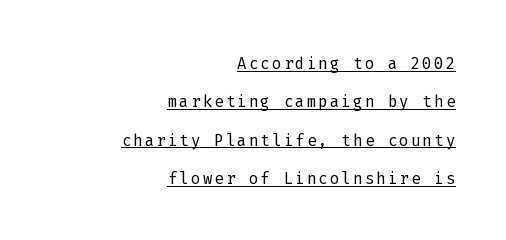
{"italic": "no", "bold": "no", "underline": "yes", "align": "right", "line_spacing_ratio": 1.74, "glyph_px": 22}
